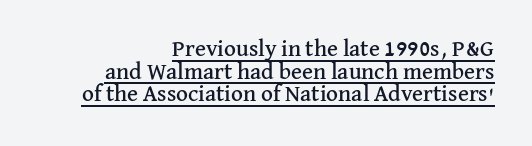
The image shows 23 px text type, upright; set right-aligned, tight line spacing (0.98x), normal letter spacing, underlined.
